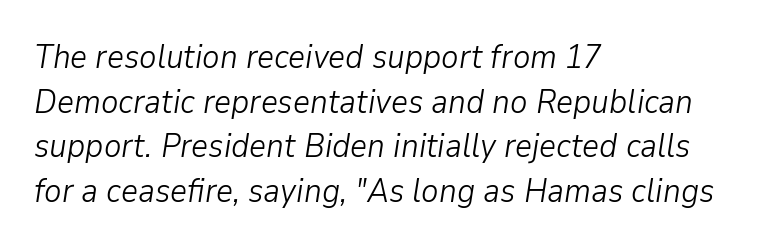
{"italic": "yes", "lean": "right", "slant_degrees": 9, "bold": "no", "weight": "light", "width": "normal", "stroke_contrast": "low", "x_height": "medium", "monospaced": "no", "underline": "no", "align": "left", "line_spacing": "normal", "line_spacing_ratio": 1.35, "letter_spacing": "normal", "letter_spacing_em": 0.0, "glyph_px": 33}
